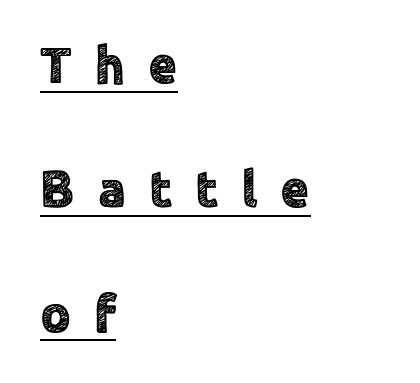
{"serif": "no", "italic": "no", "width": "normal", "x_height": "medium", "monospaced": "no", "underline": "yes", "align": "left", "line_spacing": "loose", "line_spacing_ratio": 2.39, "letter_spacing": "wide", "letter_spacing_em": 0.45, "glyph_px": 52}
